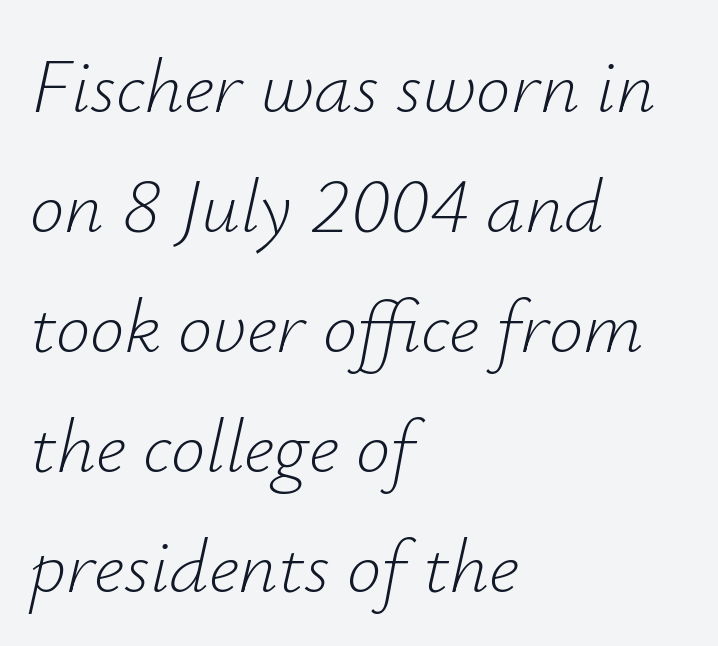
The image shows 77 px light type, italic (leaning right); set left-aligned, normal line spacing (1.56x), normal letter spacing, not underlined; low stroke contrast and a small x-height.
